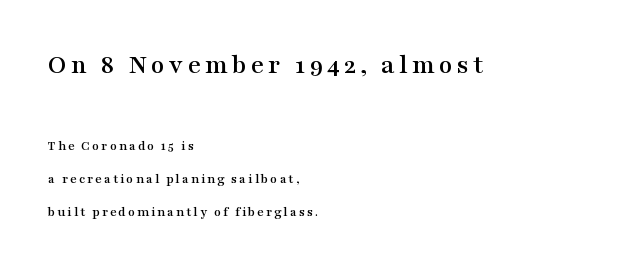
The image shows 28 px wide serif type, upright; set left-aligned, loose line spacing (2.37x), not underlined; the first (top) block is 2.0x larger; medium stroke contrast and a medium x-height.
